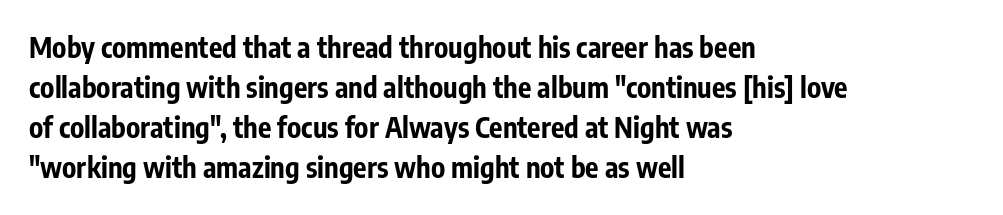
The image shows 28 px bold, condensed sans-serif type, upright; set left-aligned, normal line spacing (1.43x), normal letter spacing, not underlined; low stroke contrast and a medium x-height.
